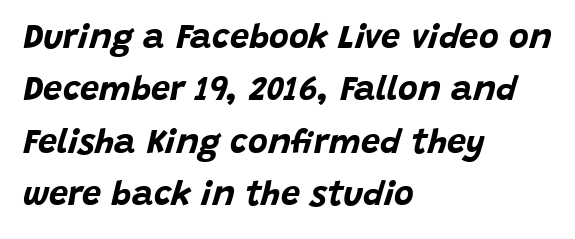
The image shows 34 px bold type, italic (leaning right); set left-aligned, normal line spacing (1.54x), normal letter spacing, not underlined; low stroke contrast and a large x-height.
